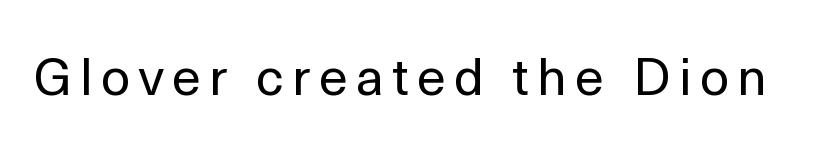
The image shows 52 px regular-weight sans-serif type, upright; set not underlined; a medium x-height.
